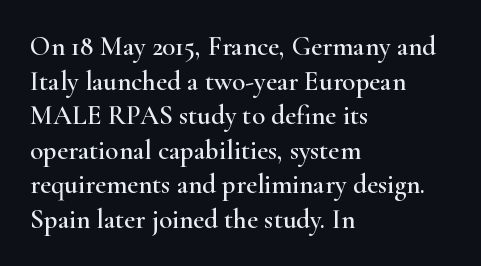
Q: Is the text italic (slanted)? A: No, it is upright.
Q: Is the text underlined? A: No.
Q: How is the paragraph aligned? A: Left-aligned.
Q: Is the spacing between letters normal or unusually wide? A: Normal.
Q: Is the spacing between lines tight, normal or loose? A: Normal.
